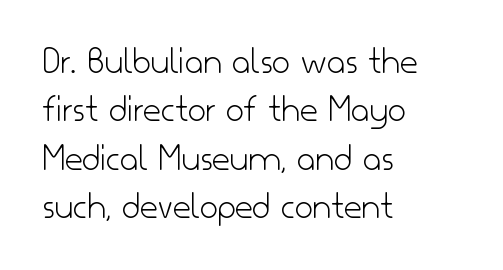
The image shows 39 px light sans-serif type, upright; set left-aligned, line spacing 1.24x, normal letter spacing, not underlined; low stroke contrast and a small x-height.
